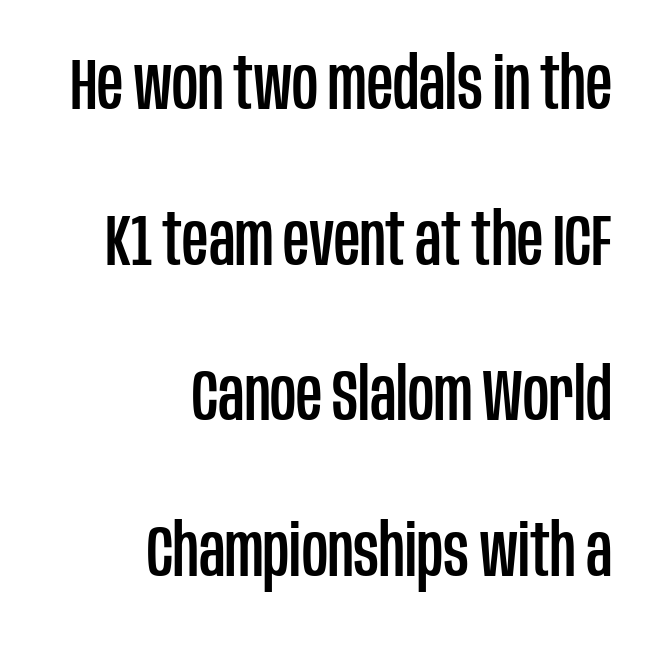
The image shows 72 px condensed sans-serif type, upright; set right-aligned, loose line spacing (2.16x), normal letter spacing, not underlined; low stroke contrast and a large x-height.
